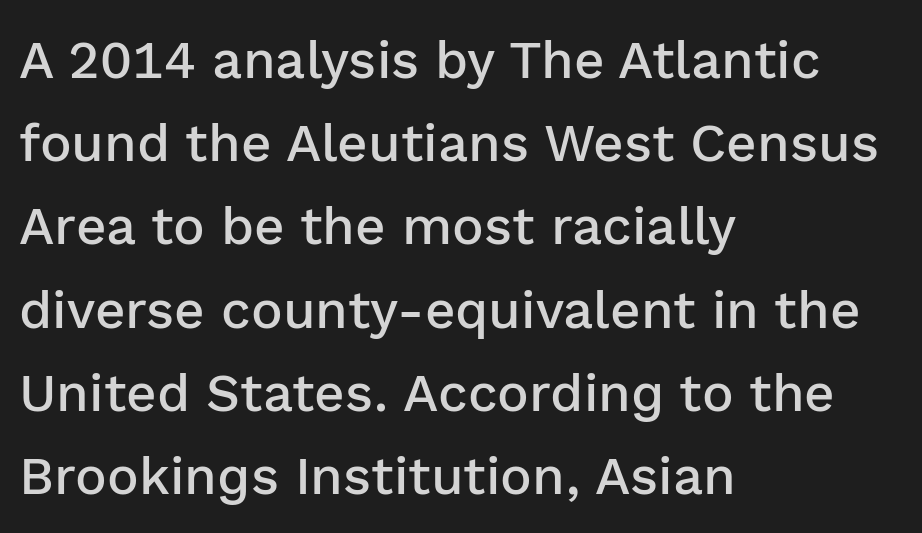
{"serif": "no", "italic": "no", "bold": "semi", "weight": "semibold", "width": "normal", "stroke_contrast": "low", "x_height": "medium", "monospaced": "no", "underline": "no", "align": "left", "line_spacing": "normal", "line_spacing_ratio": 1.57, "letter_spacing": "normal", "letter_spacing_em": 0.0, "glyph_px": 53}
